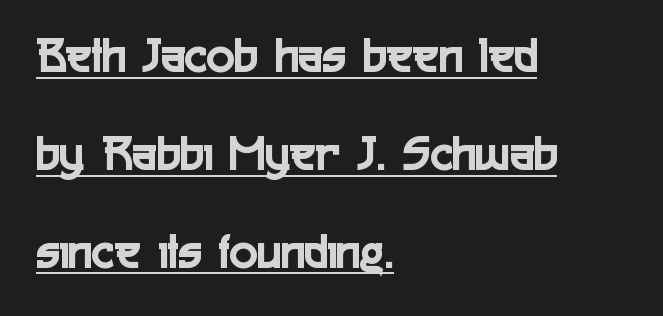
The image shows 52 px condensed sans-serif type, upright; set left-aligned, line spacing 1.88x, normal letter spacing, underlined; a medium x-height.
